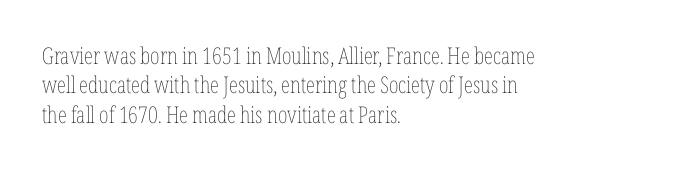
Q: Is the text bold? A: No.
Q: Is the text italic (slanted)? A: No, it is upright.
Q: Is the text underlined? A: No.
Q: How is the paragraph aligned? A: Left-aligned.
Q: Is the spacing between letters normal or unusually wide? A: Normal.
Q: Is the spacing between lines tight, normal or loose? A: Normal.
